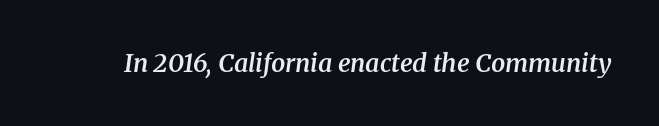
Q: Is the text bold? A: Semi-bold.
Q: Is the text italic (slanted)? A: Yes, it leans right by about 8 degrees.
Q: Is the text underlined? A: No.
Q: Is the spacing between letters normal or unusually wide? A: Normal.
